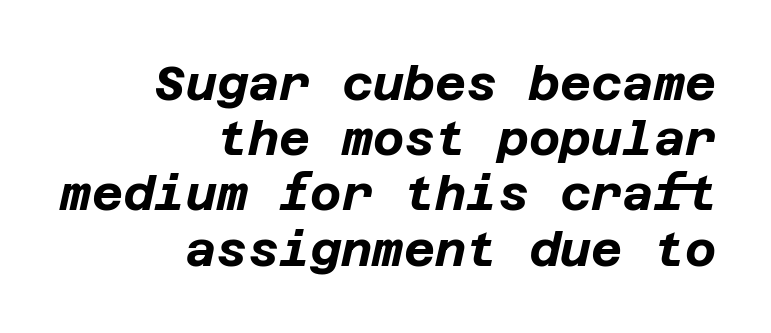
Q: Is the text bold? A: Yes.
Q: Is the text italic (slanted)? A: Yes, it leans right by about 12 degrees.
Q: Is the text underlined? A: No.
Q: How is the paragraph aligned? A: Right-aligned.
Q: Is the spacing between letters normal or unusually wide? A: Normal.
Q: Is the spacing between lines tight, normal or loose? A: Tight.
Q: Width (condensed, normal, or wide)? A: Normal.
Q: Stroke contrast? A: Low.
Q: x-height? A: Large.
